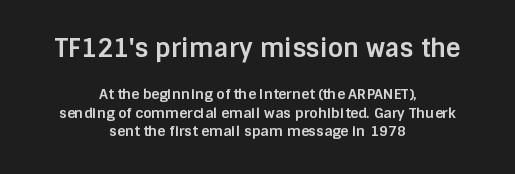
{"italic": "no", "bold": "yes", "underline": "no", "align": "center", "line_spacing": "normal", "line_spacing_ratio": 1.33, "letter_spacing": "normal", "letter_spacing_em": 0.0, "larger_block": "first", "size_ratio": 1.79, "glyph_px": 25}
